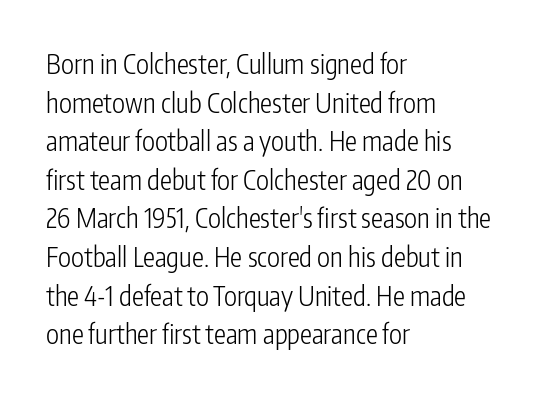
The image shows 27 px text type, upright; set left-aligned, normal line spacing (1.43x), normal letter spacing, not underlined.
